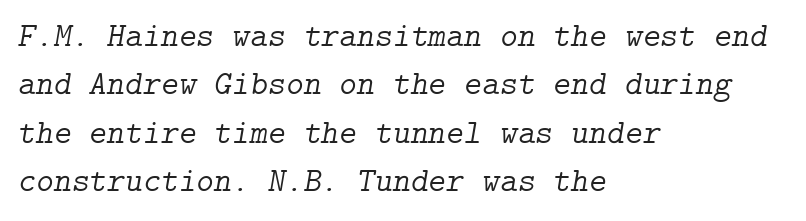
{"serif": "yes", "italic": "yes", "lean": "right", "slant_degrees": 9, "bold": "no", "weight": "light", "width": "normal", "stroke_contrast": "low", "x_height": "medium", "underline": "no", "align": "left", "line_spacing": "normal", "line_spacing_ratio": 1.42, "letter_spacing": "normal", "letter_spacing_em": 0.0, "glyph_px": 34}
